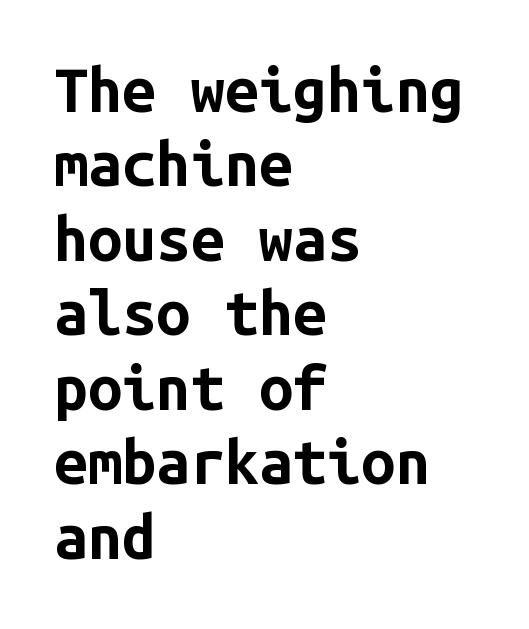
Horizontal alignment here is leftward, the default for most running prose. Glance below the letters and you will spot only blank space. When letters stand straight like this, we call the style roman or upright. These lines keep a tight, regular rhythm from letter to letter.
